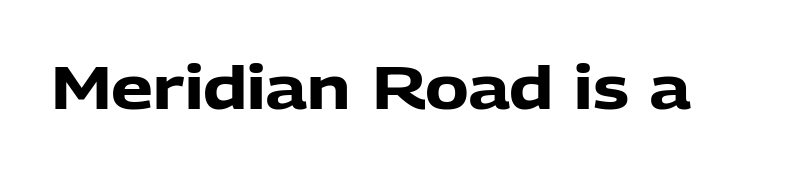
In terms of posture, this sample is upright. Typesetter's note: full bold, strokes at maximum text heaviness. Each word holds together tightly as a unit, with standard inter-letter gaps. The zone under the glyphs is completely vacant.
